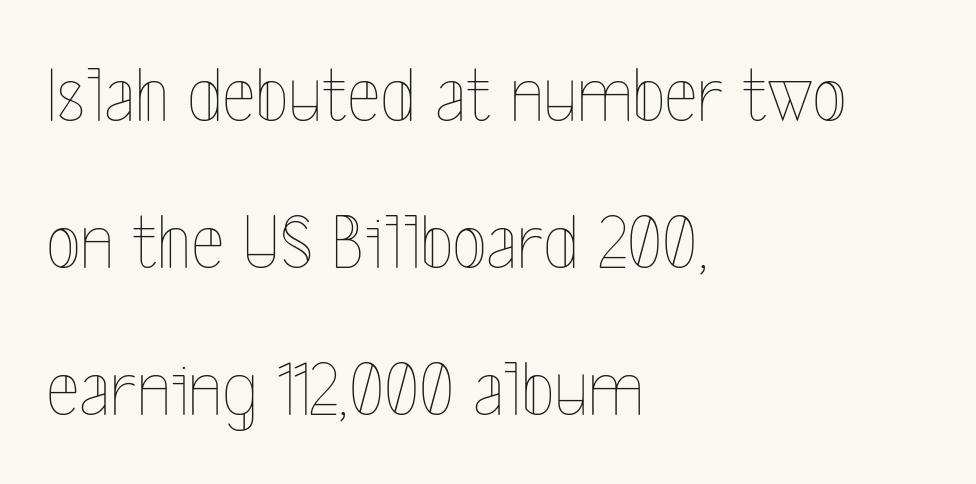
Q: Is the text bold? A: No.
Q: Is the text italic (slanted)? A: No, it is upright.
Q: Is the text underlined? A: No.
Q: How is the paragraph aligned? A: Left-aligned.
Q: Is the spacing between letters normal or unusually wide? A: Normal.
Q: Width (condensed, normal, or wide)? A: Condensed.
Q: x-height? A: Medium.
Q: Monospaced? A: No.
